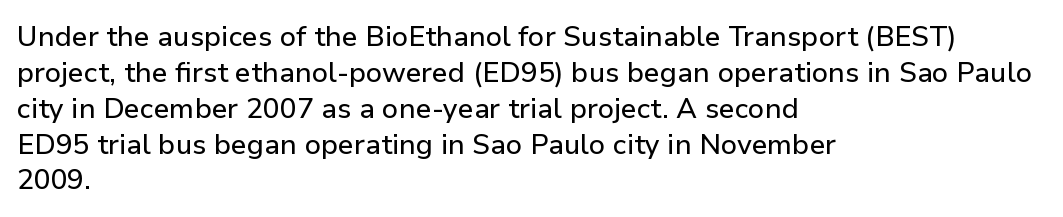
{"serif": "no", "italic": "no", "width": "normal", "stroke_contrast": "low", "x_height": "medium", "monospaced": "no", "underline": "no", "align": "left", "line_spacing": "normal", "line_spacing_ratio": 1.28, "letter_spacing": "normal", "letter_spacing_em": 0.0, "glyph_px": 28}
